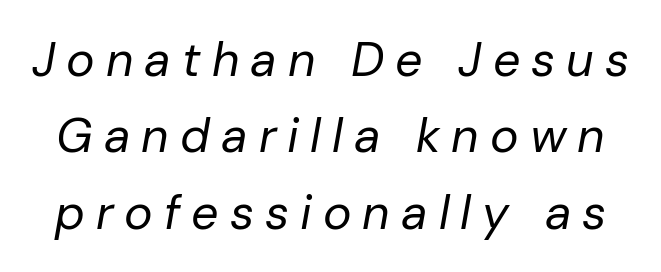
Is this a fixed-width face? No — the glyphs have proportional, varying widths. In terms of posture, this sample is oblique. The font is comparable to plain body text, perhaps lighter. Line spacing here is normal. Quick note: underline off. Spacing between characters has been opened up far beyond the box default.
